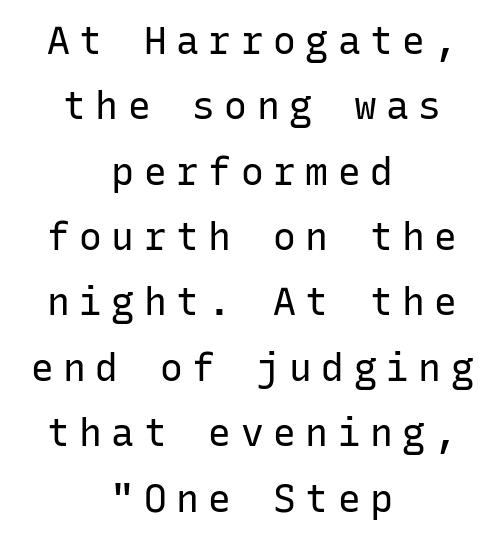
{"serif": "no", "italic": "no", "bold": "no", "weight": "regular", "width": "normal", "stroke_contrast": "low", "x_height": "medium", "monospaced": "yes", "underline": "no", "align": "center", "line_spacing_ratio": 1.72, "letter_spacing": "wide", "letter_spacing_em": 0.25, "glyph_px": 38}
